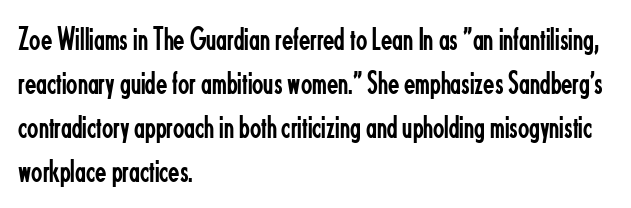
{"serif": "no", "italic": "no", "bold": "no", "weight": "regular", "width": "condensed", "stroke_contrast": "low", "x_height": "small", "monospaced": "no", "underline": "no", "align": "left", "line_spacing": "normal", "line_spacing_ratio": 1.33, "letter_spacing": "normal", "letter_spacing_em": 0.0, "glyph_px": 33}
